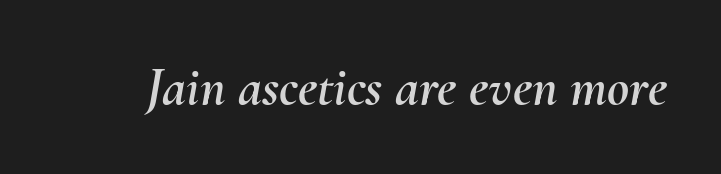
Q: Is the text italic (slanted)? A: Yes, it leans right by about 10 degrees.
Q: Is the text underlined? A: No.
Q: Is the spacing between letters normal or unusually wide? A: Normal.
Q: Width (condensed, normal, or wide)? A: Normal.
Q: Stroke contrast? A: Medium.
Q: x-height? A: Small.
Q: Monospaced? A: No.
